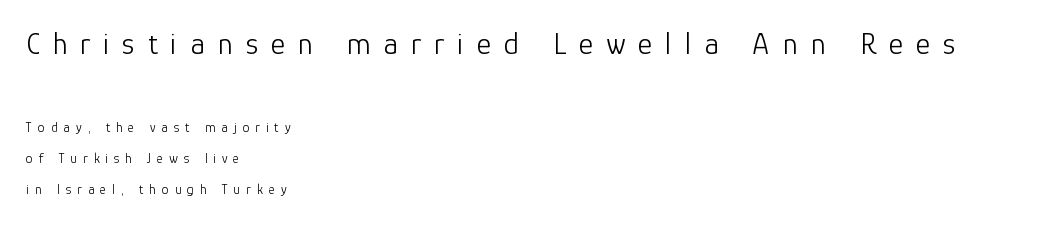
Rows of type keep a wide berth in the vertical direction. Just letters on the line, the space beneath them empty. You can tell it's not italic because the verticals are truly vertical. Does the type have serifs? No, each stem ends abruptly. These two chunks differ in scale, with the top chunk taking the larger measure. The lines in this sample share a left origin and differ only in where they stop.
